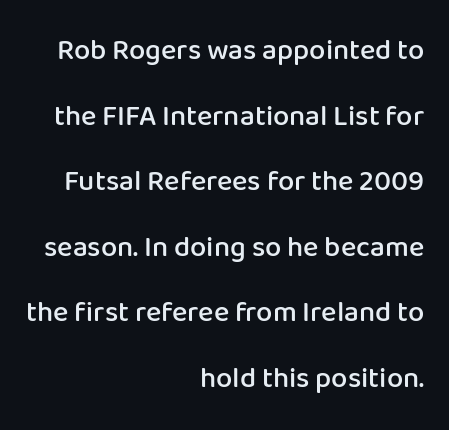
The image shows 29 px semibold sans-serif type, upright; set right-aligned, loose line spacing (2.26x), normal letter spacing, not underlined; low stroke contrast and a medium x-height.
